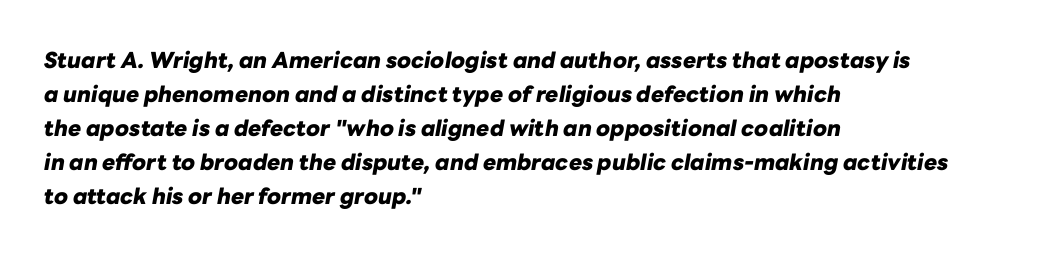
Q: Is the text bold? A: Yes.
Q: Is the text italic (slanted)? A: Yes, it leans right by about 10 degrees.
Q: Is the text underlined? A: No.
Q: How is the paragraph aligned? A: Left-aligned.
Q: Is the spacing between letters normal or unusually wide? A: Normal.
Q: Is the spacing between lines tight, normal or loose? A: Normal.
